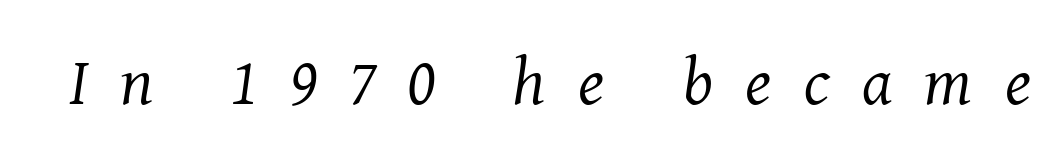
The image shows 67 px regular-weight serif type, italic (leaning right); set unusually wide letter spacing (+0.48 em), not underlined; medium stroke contrast and a medium x-height.
